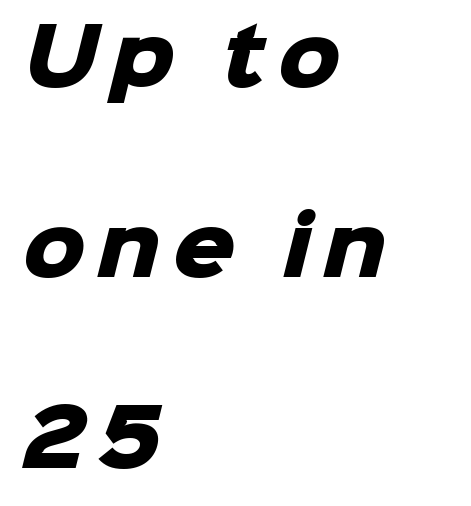
Q: Is the text bold? A: Yes.
Q: Is the typeface a serif or a sans-serif typeface? A: Sans-serif.
Q: Is the text underlined? A: No.
Q: How is the paragraph aligned? A: Left-aligned.
Q: Is the spacing between lines tight, normal or loose? A: Loose.
Q: Width (condensed, normal, or wide)? A: Normal.
Q: Stroke contrast? A: Low.
Q: x-height? A: Medium.
Q: Monospaced? A: No.
